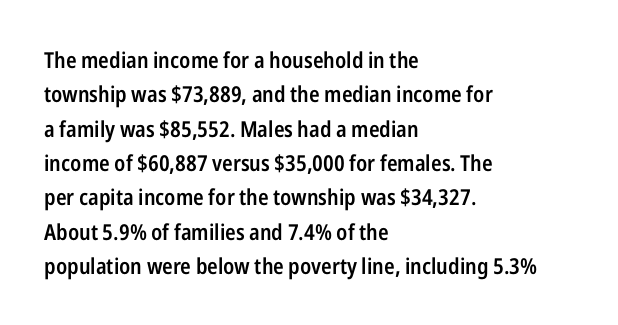
{"italic": "no", "bold": "semi", "underline": "no", "align": "left", "line_spacing": "normal", "line_spacing_ratio": 1.56, "letter_spacing": "normal", "letter_spacing_em": 0.0, "glyph_px": 22}
